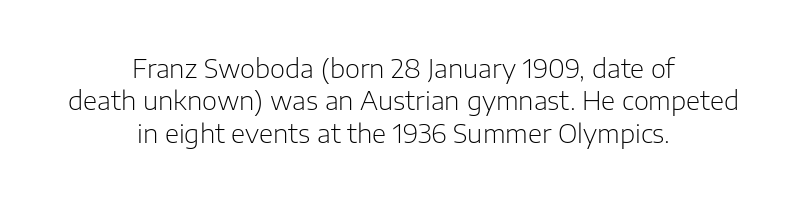
The image shows 26 px text type, upright; set centered, normal line spacing (1.25x), normal letter spacing, not underlined.
